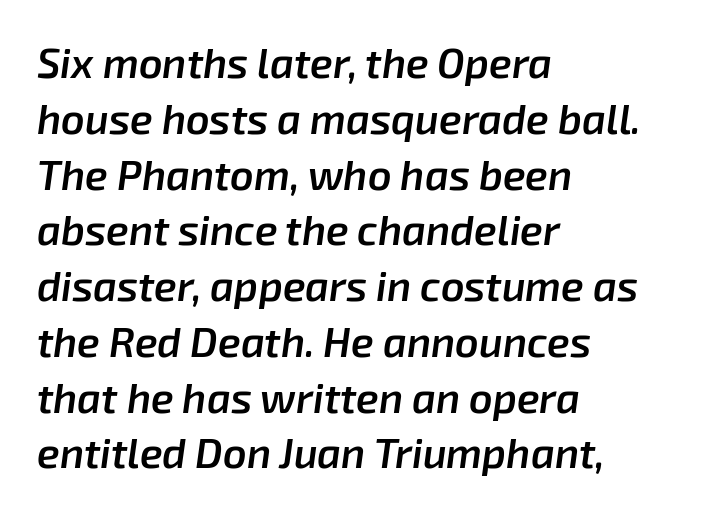
Q: Is the text bold? A: Semi-bold.
Q: Is the text italic (slanted)? A: Yes, it leans right by about 8 degrees.
Q: Is the text underlined? A: No.
Q: How is the paragraph aligned? A: Left-aligned.
Q: Is the spacing between letters normal or unusually wide? A: Normal.
Q: Is the spacing between lines tight, normal or loose? A: Normal.
Q: Width (condensed, normal, or wide)? A: Normal.
Q: Stroke contrast? A: Low.
Q: x-height? A: Medium.
Q: Monospaced? A: No.
